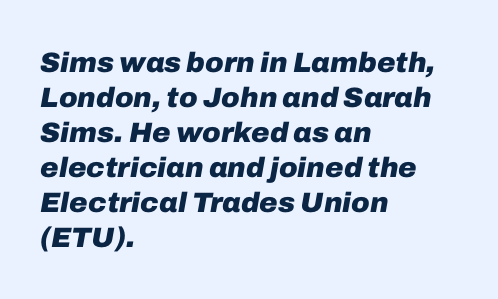
Slant detected: the letters are inclined. Each glyph is drawn with heavy, bold strokes. Notice how descenders clear the ascenders below comfortably — that's standard leading. The ragged edge is on the right, which tells us the setting is flush left. Tracking value appears to be zero — textbook default spacing. Do the characters align in a grid? No, the font is proportional.
